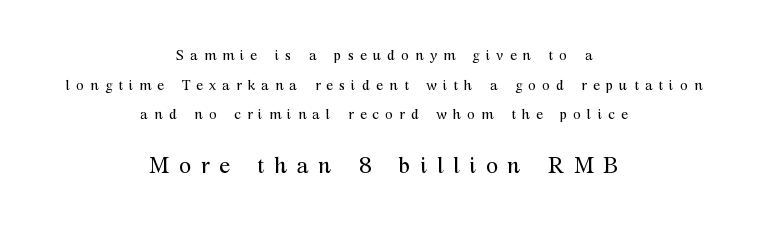
The space between consecutive lines is lavish. The face used here is rendered with a markedly widened letterfit. Type size steps up from the first block to the second. Words float on clear page, feet unadorned. In terms of posture, this sample is upright.
